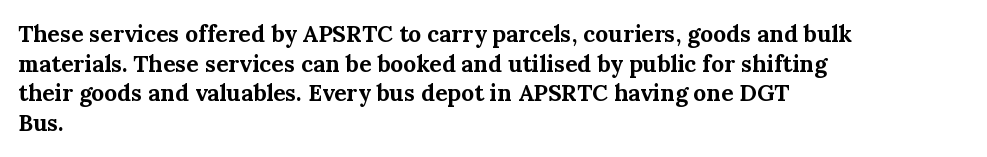
Is there any slant? The stems are plumb. Nothing unusual about the tracking: characters are spaced as the font intends. These words are printed bold, with thick strokes throughout. Evenly set lines give the paragraph a standard silhouette.
